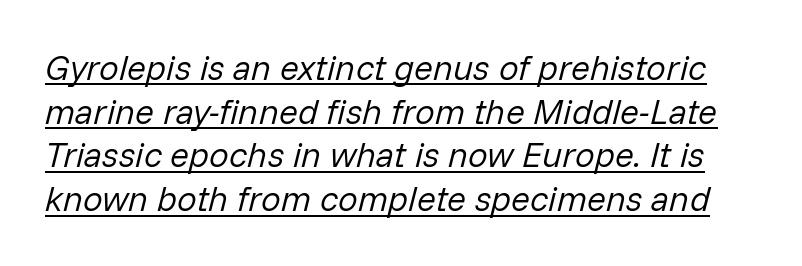
{"italic": "yes", "lean": "right", "slant_degrees": 14, "bold": "no", "weight": "regular", "width": "normal", "stroke_contrast": "low", "x_height": "medium", "monospaced": "no", "underline": "yes", "line_spacing": "normal", "line_spacing_ratio": 1.25, "letter_spacing": "normal", "letter_spacing_em": 0.0, "glyph_px": 35}
